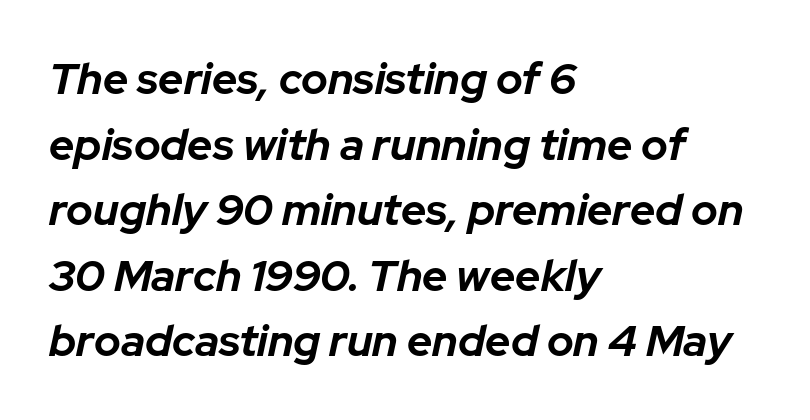
The paragraph has a hard left edge and a soft right edge. Letter spacing: default. Typesetter's note: full bold, strokes at maximum text heaviness. Plain, unruled lines of type. Here the designer chose a conventional face with non-uniform glyph widths.
